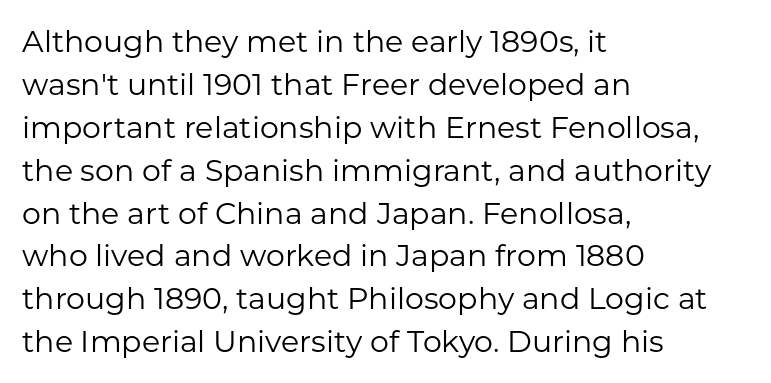
The image shows 30 px regular-weight sans-serif type, upright; set left-aligned, normal line spacing (1.43x), normal letter spacing, not underlined; low stroke contrast and a medium x-height.
